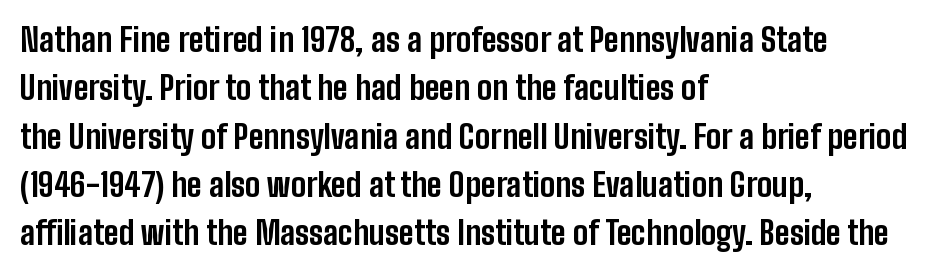
{"serif": "no", "italic": "no", "bold": "yes", "weight": "bold", "width": "condensed", "stroke_contrast": "low", "x_height": "medium", "monospaced": "no", "underline": "no", "align": "left", "line_spacing": "normal", "line_spacing_ratio": 1.51, "letter_spacing": "normal", "letter_spacing_em": 0.0, "glyph_px": 32}
